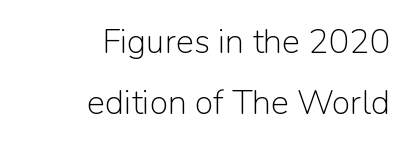
The image shows 34 px light sans-serif type, upright; set right-aligned, line spacing 1.78x, normal letter spacing, not underlined; low stroke contrast and a medium x-height.
